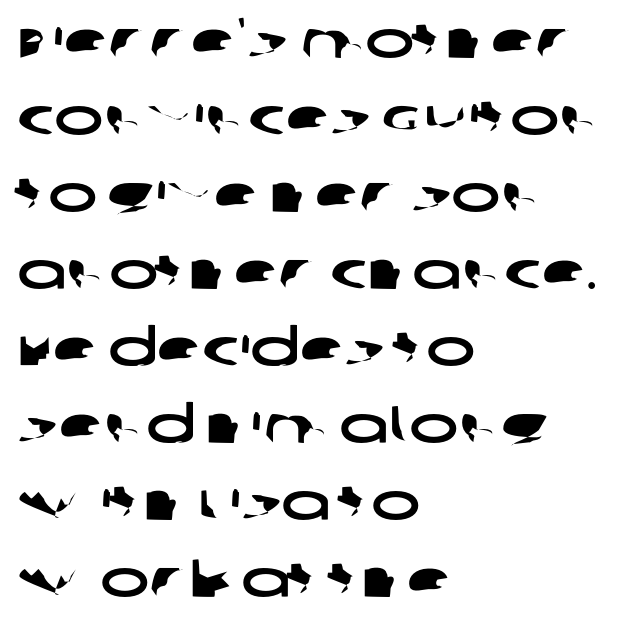
The image shows 52 px wide sans-serif type; set left-aligned, normal line spacing (1.48x), normal letter spacing, not underlined; low stroke contrast and a large x-height.
